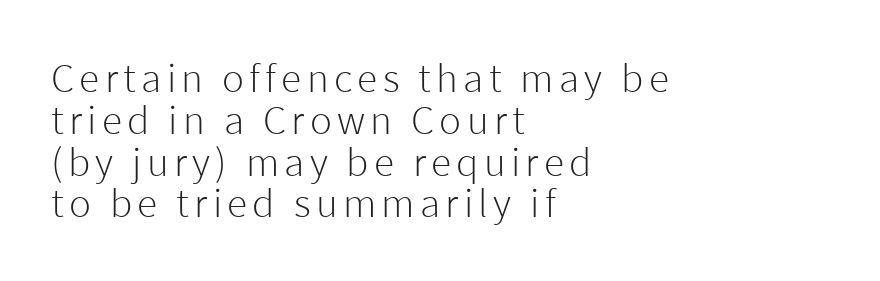
The image shows 41 px light sans-serif type, upright; set left-aligned, tight line spacing (1.02x), not underlined; low stroke contrast and a medium x-height.
